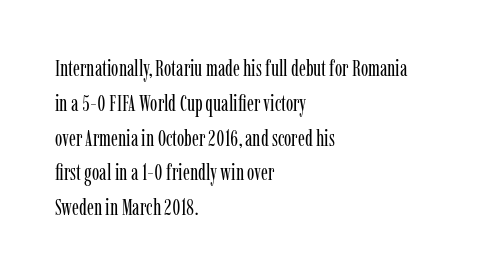
Q: Is the text bold? A: No.
Q: Is the text italic (slanted)? A: No, it is upright.
Q: Is the text underlined? A: No.
Q: How is the paragraph aligned? A: Left-aligned.
Q: Is the spacing between letters normal or unusually wide? A: Normal.
Q: Is the spacing between lines tight, normal or loose? A: Normal.
